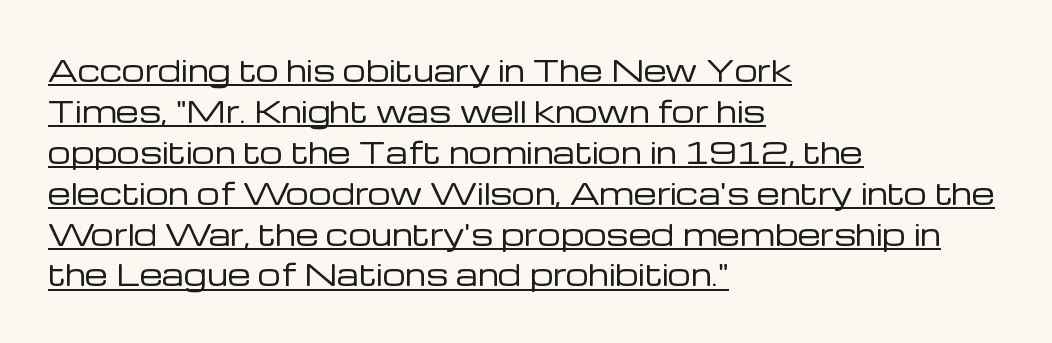
{"serif": "no", "italic": "no", "bold": "no", "weight": "regular", "width": "normal", "stroke_contrast": "low", "x_height": "medium", "monospaced": "no", "underline": "yes", "align": "left", "line_spacing": "normal", "line_spacing_ratio": 1.41, "letter_spacing": "normal", "letter_spacing_em": 0.0, "glyph_px": 29}
